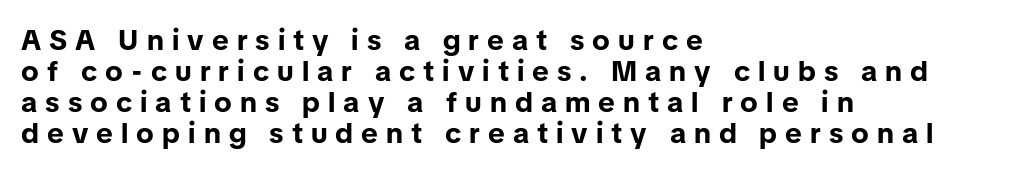
Q: Is the text bold? A: Yes.
Q: Is the text italic (slanted)? A: No, it is upright.
Q: Is the typeface a serif or a sans-serif typeface? A: Sans-serif.
Q: Is the text underlined? A: No.
Q: How is the paragraph aligned? A: Left-aligned.
Q: Is the spacing between letters normal or unusually wide? A: Unusually wide.
Q: Is the spacing between lines tight, normal or loose? A: Tight.
Q: Width (condensed, normal, or wide)? A: Normal.
Q: Stroke contrast? A: Low.
Q: x-height? A: Medium.
Q: Monospaced? A: No.
